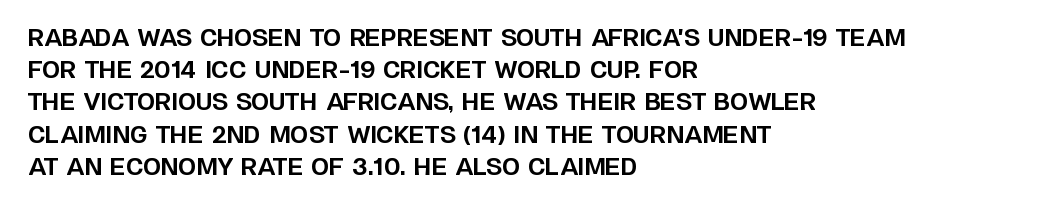
Teacher's note: observe the even left margin — that is flush-left alignment. Tracking here is standard; glyphs follow each other at the usual distance. Horizontal bands of white between lines are of average thickness. Is the type bold? Yes — the strokes are clearly thick and heavy. This is the regular roman posture of the typeface.
